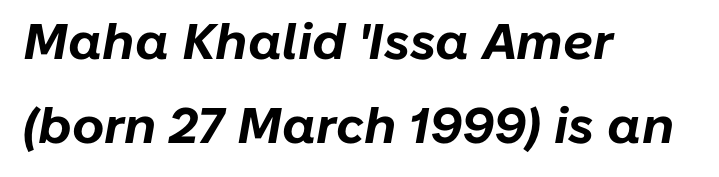
Q: Is the text bold? A: Yes.
Q: Is the text italic (slanted)? A: Yes, it leans right by about 10 degrees.
Q: Is the text underlined? A: No.
Q: How is the paragraph aligned? A: Left-aligned.
Q: Is the spacing between letters normal or unusually wide? A: Normal.
Q: Is the spacing between lines tight, normal or loose? A: Normal.
Q: Width (condensed, normal, or wide)? A: Normal.
Q: Stroke contrast? A: Low.
Q: x-height? A: Medium.
Q: Monospaced? A: No.
